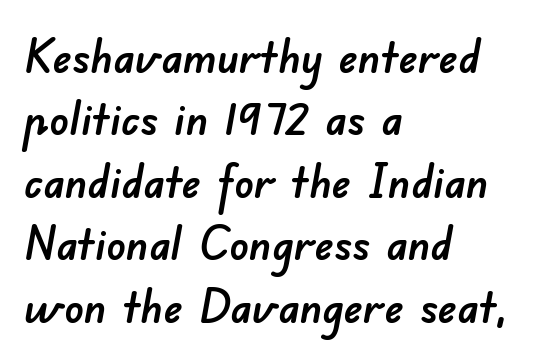
Q: Is the typeface a serif or a sans-serif typeface? A: Sans-serif.
Q: Is the text underlined? A: No.
Q: How is the paragraph aligned? A: Left-aligned.
Q: Is the spacing between letters normal or unusually wide? A: Normal.
Q: Is the spacing between lines tight, normal or loose? A: Normal.
Q: Width (condensed, normal, or wide)? A: Normal.
Q: Stroke contrast? A: Low.
Q: x-height? A: Small.
Q: Monospaced? A: No.
